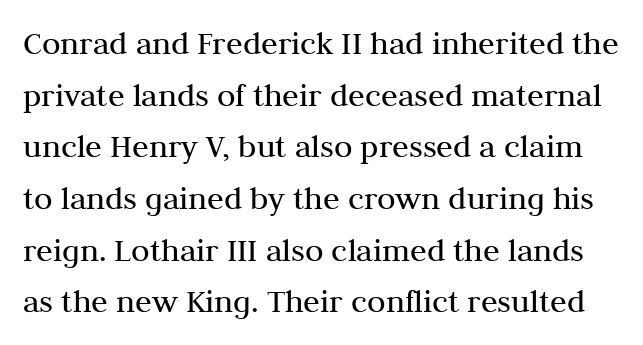
{"serif": "yes", "italic": "no", "bold": "no", "weight": "regular", "width": "normal", "stroke_contrast": "medium", "x_height": "medium", "monospaced": "no", "underline": "no", "line_spacing": "normal", "line_spacing_ratio": 1.52, "letter_spacing": "normal", "letter_spacing_em": 0.0, "glyph_px": 34}
